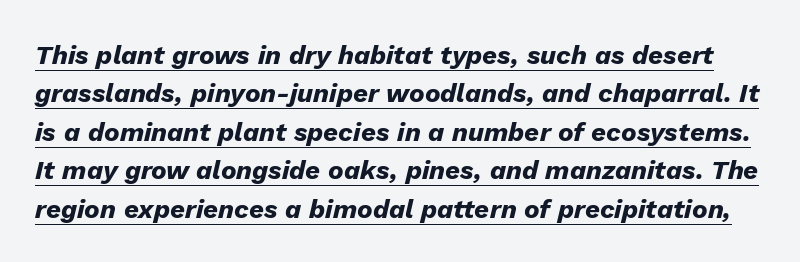
{"italic": "yes", "lean": "right", "slant_degrees": 13, "bold": "yes", "underline": "yes", "line_spacing": "normal", "line_spacing_ratio": 1.48, "letter_spacing": "normal", "letter_spacing_em": 0.0, "glyph_px": 26}
